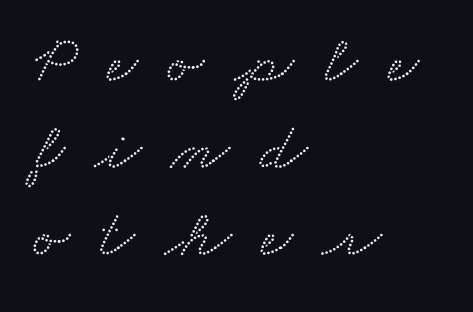
Q: Is the typeface a serif or a sans-serif typeface? A: Serif.
Q: Is the text underlined? A: No.
Q: How is the paragraph aligned? A: Left-aligned.
Q: Is the spacing between letters normal or unusually wide? A: Unusually wide.
Q: Is the spacing between lines tight, normal or loose? A: Normal.
Q: Width (condensed, normal, or wide)? A: Wide.
Q: Stroke contrast? A: Medium.
Q: x-height? A: Small.
Q: Monospaced? A: No.
